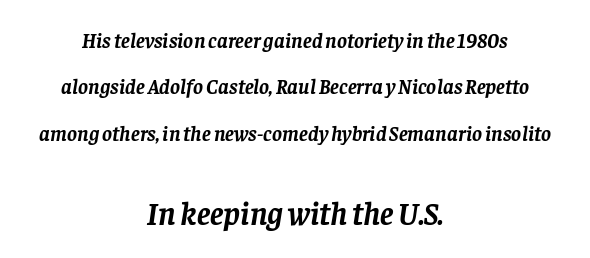
The image shows 32 px semibold serif type, italic (leaning right); set centered, loose line spacing (2.21x), normal letter spacing, not underlined; the second (bottom) block is 1.52x larger; low stroke contrast and a large x-height.
